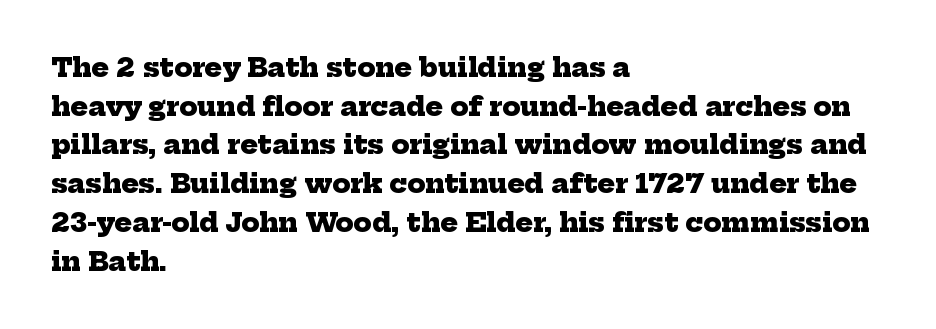
Q: Is the text bold? A: Yes.
Q: Is the text underlined? A: No.
Q: How is the paragraph aligned? A: Left-aligned.
Q: Is the spacing between letters normal or unusually wide? A: Normal.
Q: Is the spacing between lines tight, normal or loose? A: Normal.
